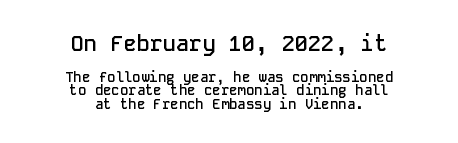
The image shows 22 px text type, upright; set centered, tight line spacing (0.96x), normal letter spacing, not underlined; the first (top) block is 1.57x larger.
